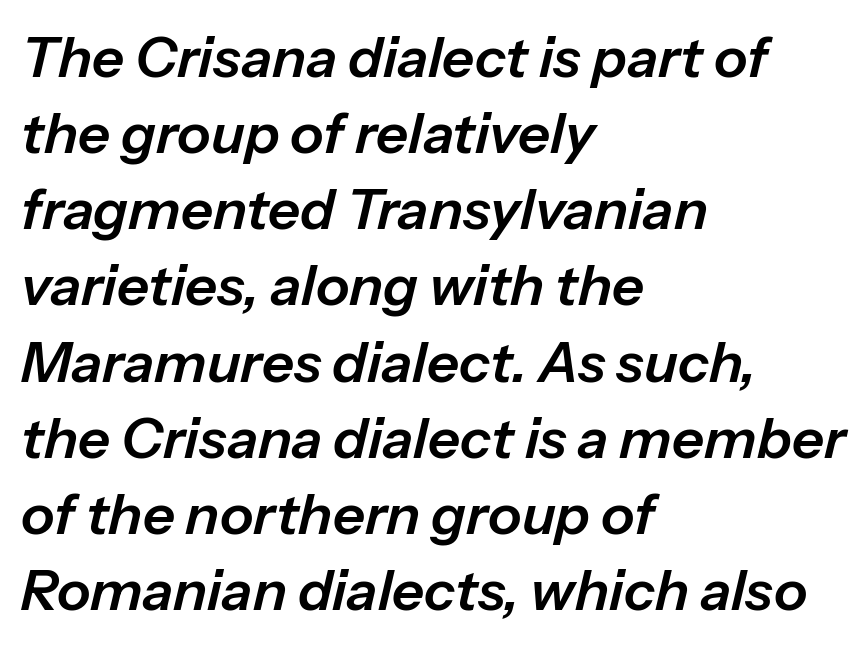
Q: Is the text italic (slanted)? A: Yes, it leans right by about 13 degrees.
Q: Is the text underlined? A: No.
Q: How is the paragraph aligned? A: Left-aligned.
Q: Is the spacing between letters normal or unusually wide? A: Normal.
Q: Is the spacing between lines tight, normal or loose? A: Normal.
Q: Width (condensed, normal, or wide)? A: Normal.
Q: Stroke contrast? A: Low.
Q: x-height? A: Medium.
Q: Monospaced? A: No.
